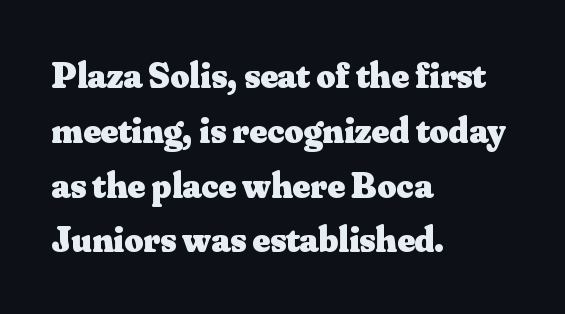
{"serif": "yes", "italic": "no", "bold": "yes", "weight": "heavy", "width": "normal", "stroke_contrast": "medium", "x_height": "small", "monospaced": "no", "underline": "no", "align": "left", "line_spacing": "normal", "line_spacing_ratio": 1.48, "letter_spacing": "normal", "letter_spacing_em": 0.0, "glyph_px": 37}
